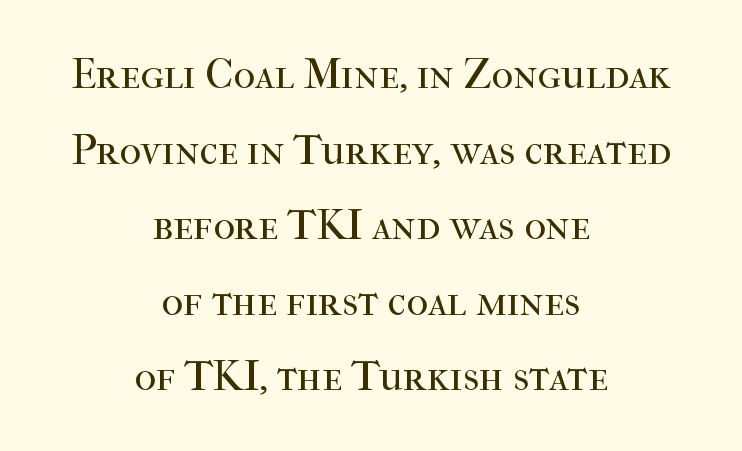
{"serif": "yes", "italic": "no", "bold": "no", "weight": "regular", "width": "normal", "stroke_contrast": "high", "x_height": "medium", "monospaced": "no", "underline": "no", "align": "center", "line_spacing_ratio": 1.8, "letter_spacing": "normal", "letter_spacing_em": 0.0, "glyph_px": 42}
